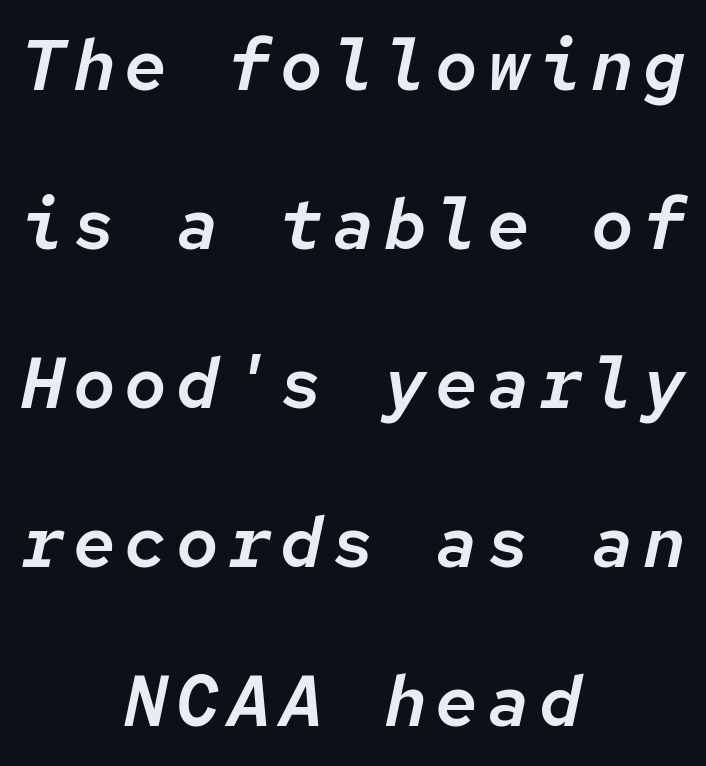
Q: Is the text italic (slanted)? A: Yes, it leans right by about 12 degrees.
Q: Is the text underlined? A: No.
Q: How is the paragraph aligned? A: Centered.
Q: Is the spacing between lines tight, normal or loose? A: Loose.
Q: Width (condensed, normal, or wide)? A: Normal.
Q: Stroke contrast? A: Low.
Q: x-height? A: Medium.
Q: Monospaced? A: Yes.
